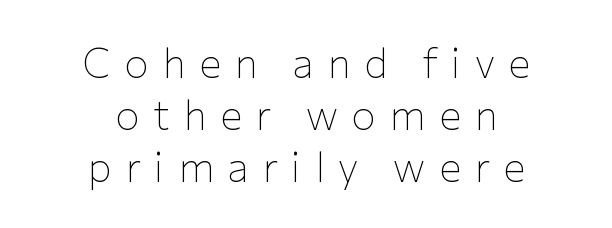
Q: Is the text bold? A: No.
Q: Is the text italic (slanted)? A: No, it is upright.
Q: Is the typeface a serif or a sans-serif typeface? A: Sans-serif.
Q: Is the text underlined? A: No.
Q: How is the paragraph aligned? A: Centered.
Q: Is the spacing between letters normal or unusually wide? A: Unusually wide.
Q: Is the spacing between lines tight, normal or loose? A: Normal.
Q: Width (condensed, normal, or wide)? A: Normal.
Q: Stroke contrast? A: Low.
Q: x-height? A: Medium.
Q: Monospaced? A: No.
